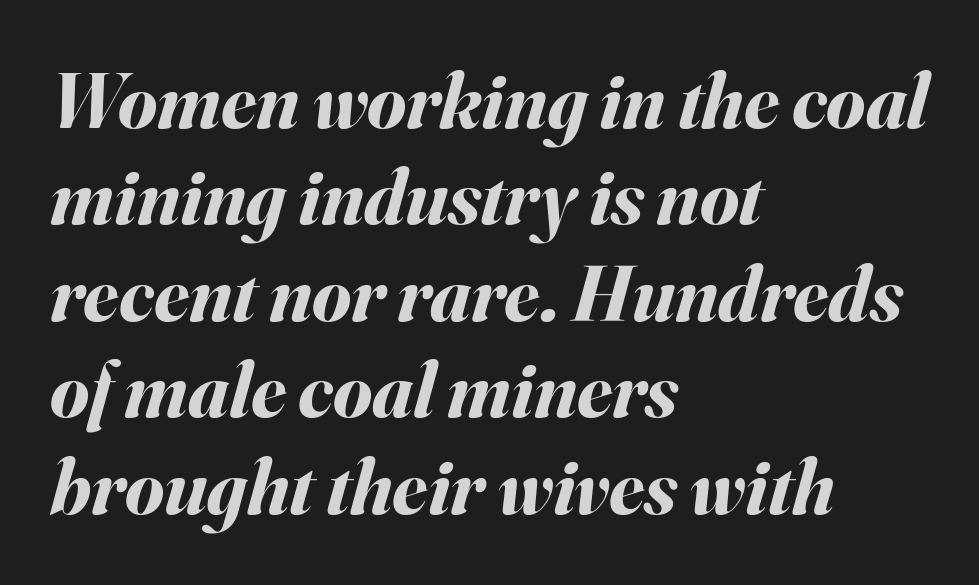
Proportional: the letters do not fall into vertical columns. Descenders are the only things crossing below the line. The font is running at its bold setting. Slanted lettering throughout. Compared with typical body copy, the letter spacing here is the same. Notice how the passage keeps a crisp vertical edge on the left only.
